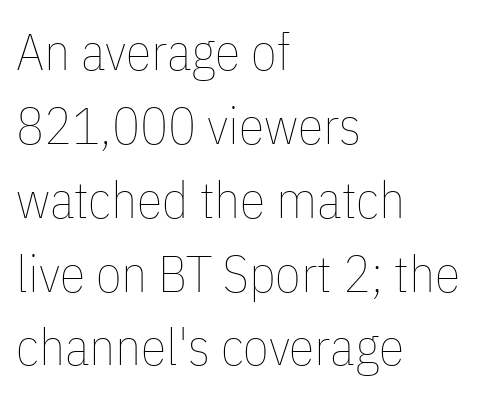
Q: Is the text bold? A: No.
Q: Is the text italic (slanted)? A: No, it is upright.
Q: Is the text underlined? A: No.
Q: How is the paragraph aligned? A: Left-aligned.
Q: Is the spacing between letters normal or unusually wide? A: Normal.
Q: Is the spacing between lines tight, normal or loose? A: Normal.
Q: Width (condensed, normal, or wide)? A: Condensed.
Q: Stroke contrast? A: Low.
Q: x-height? A: Medium.
Q: Monospaced? A: No.
